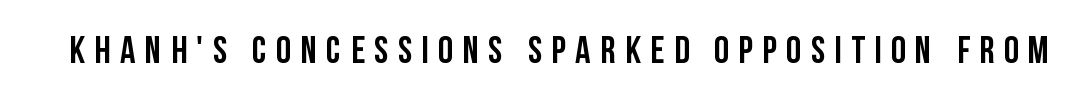
Q: Is the text italic (slanted)? A: No, it is upright.
Q: Is the typeface a serif or a sans-serif typeface? A: Sans-serif.
Q: Is the text underlined? A: No.
Q: Is the spacing between letters normal or unusually wide? A: Unusually wide.
Q: Width (condensed, normal, or wide)? A: Condensed.
Q: Stroke contrast? A: Low.
Q: x-height? A: Large.
Q: Monospaced? A: No.
